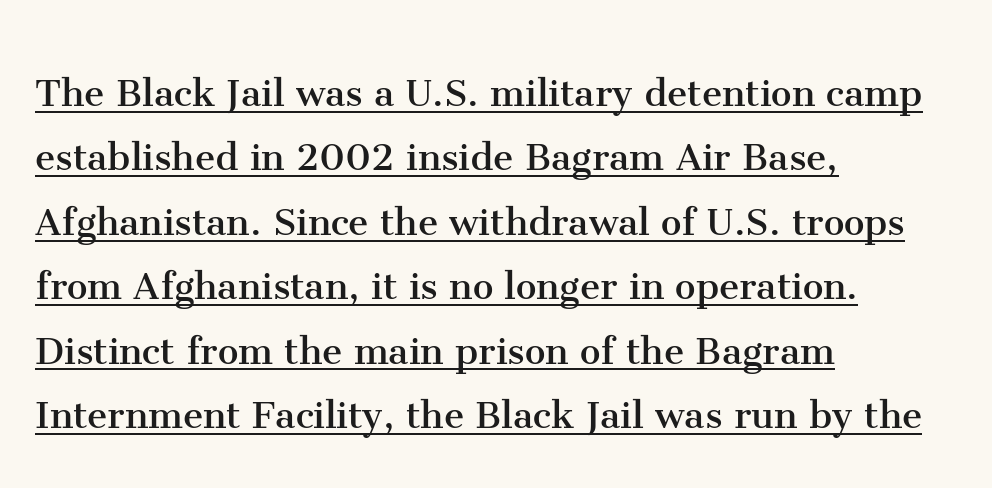
The image shows 46 px regular-weight serif type, upright; set left-aligned, normal line spacing (1.4x), normal letter spacing, underlined; medium stroke contrast and a medium x-height.
